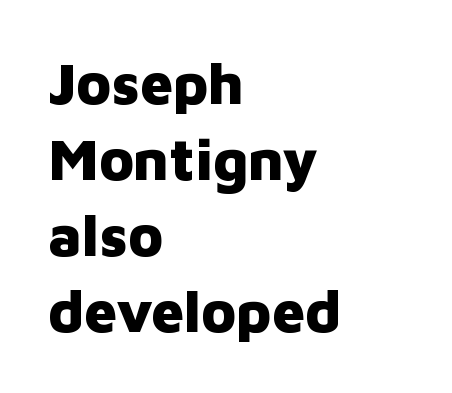
Posture: vertical. You could call the tracking neutral — neither tight nor loose. Letterform terminals end flat and unadorned throughout the passage. The zone under the glyphs is completely vacant.
